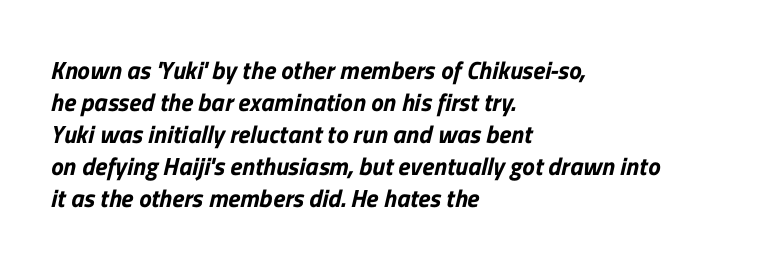
Descenders hang freely into open space. Line starts are locked; line ends wander. Characters follow at the spacing the type designer built in. A normal amount of white space separates one row of letters from the next.
